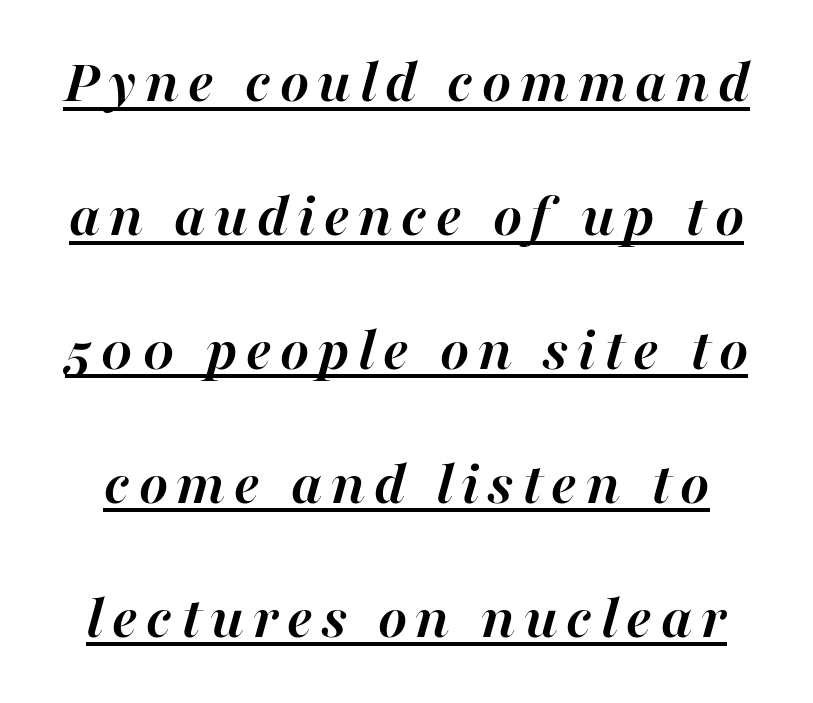
{"italic": "yes", "lean": "right", "slant_degrees": 16, "bold": "yes", "weight": "semibold", "width": "normal", "stroke_contrast": "high", "x_height": "medium", "monospaced": "no", "underline": "yes", "line_spacing": "loose", "line_spacing_ratio": 2.16, "glyph_px": 62}
